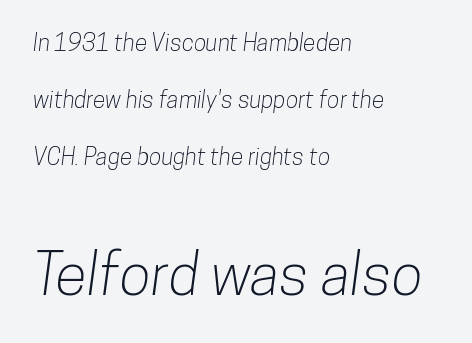
Serif or sans? Sans — the stroke terminals are bare. You could fit nearly another row in the gap between these rows. This rendering uses left alignment, leaving the right contour irregular. Do the characters align in a grid? No, the font is proportional. Two sizes are in play, and the larger belongs to the second block. The passage shown has conventional tracking throughout.
